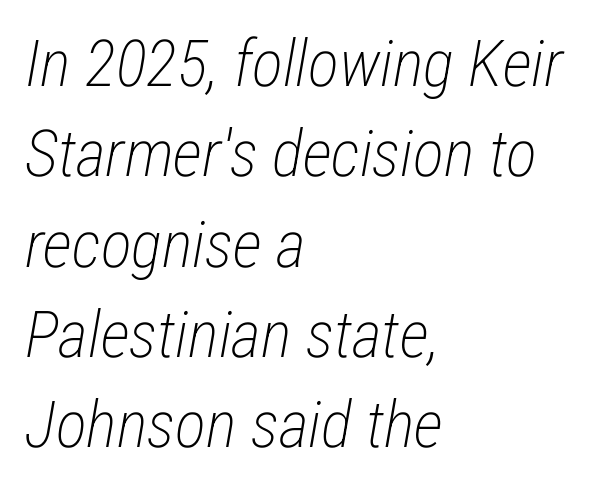
{"italic": "yes", "lean": "right", "slant_degrees": 12, "bold": "no", "weight": "light", "width": "condensed", "stroke_contrast": "low", "x_height": "medium", "monospaced": "no", "underline": "no", "align": "left", "line_spacing": "normal", "line_spacing_ratio": 1.39, "letter_spacing": "normal", "letter_spacing_em": 0.0, "glyph_px": 65}
